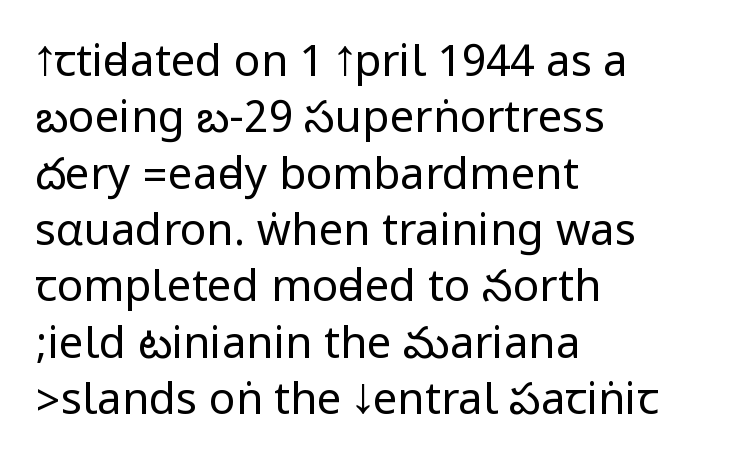
Observe the ordinary spacing: letters are neighbours, not strangers. Serif or sans? Sans — the stroke terminals are bare. Horizontal bands of white between lines are of average thickness. Vertical strokes here are truly vertical.
